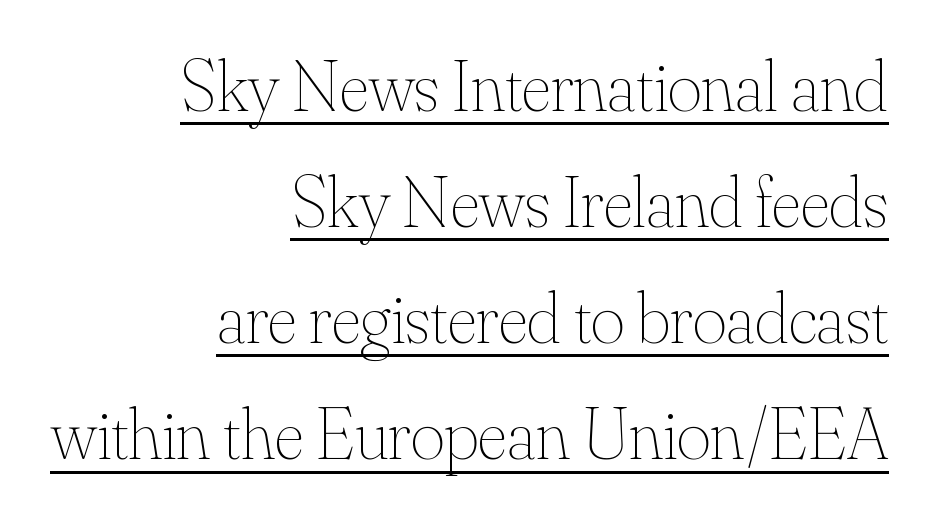
{"italic": "no", "bold": "no", "weight": "thin", "width": "normal", "stroke_contrast": "medium", "x_height": "small", "monospaced": "no", "underline": "yes", "align": "right", "line_spacing": "normal", "line_spacing_ratio": 1.59, "letter_spacing": "normal", "letter_spacing_em": 0.0, "glyph_px": 73}
